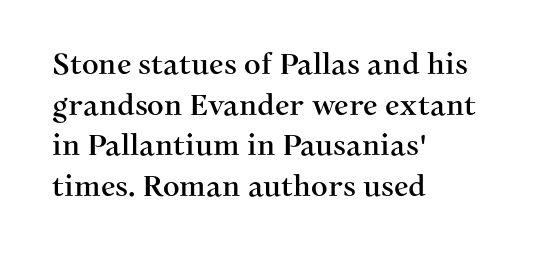
Q: Is the text italic (slanted)? A: No, it is upright.
Q: Is the typeface a serif or a sans-serif typeface? A: Serif.
Q: Is the text underlined? A: No.
Q: How is the paragraph aligned? A: Left-aligned.
Q: Is the spacing between letters normal or unusually wide? A: Normal.
Q: Is the spacing between lines tight, normal or loose? A: Normal.
Q: Width (condensed, normal, or wide)? A: Normal.
Q: Stroke contrast? A: Medium.
Q: x-height? A: Medium.
Q: Monospaced? A: No.
